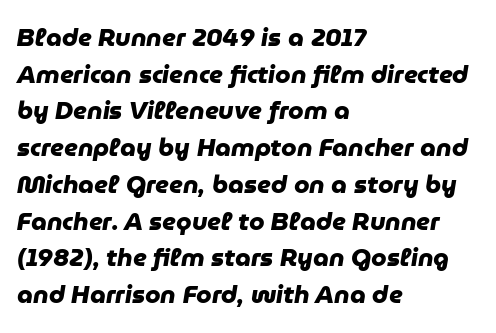
{"bold": "yes", "underline": "no", "align": "left", "line_spacing": "normal", "line_spacing_ratio": 1.47, "letter_spacing": "normal", "letter_spacing_em": 0.0, "glyph_px": 25}
